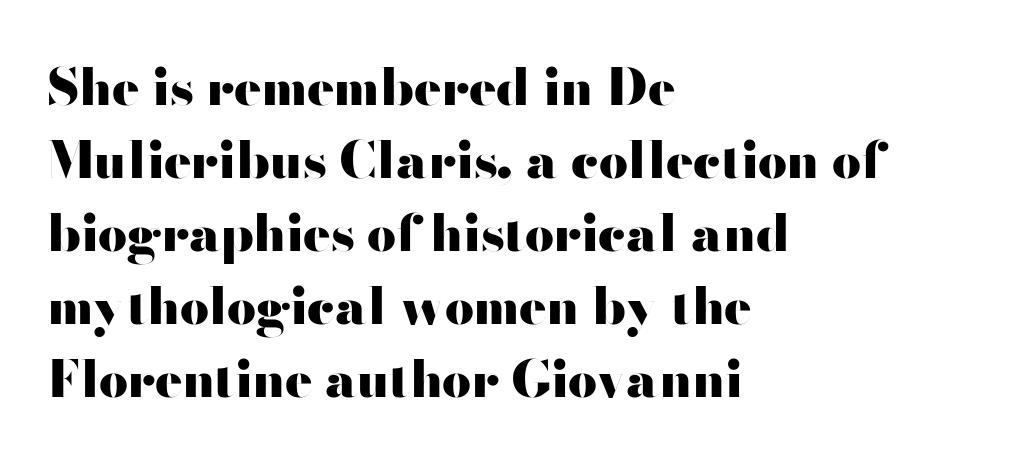
Q: Is the text bold? A: Yes.
Q: Is the text italic (slanted)? A: No, it is upright.
Q: Is the typeface a serif or a sans-serif typeface? A: Serif.
Q: Is the text underlined? A: No.
Q: How is the paragraph aligned? A: Left-aligned.
Q: Is the spacing between letters normal or unusually wide? A: Normal.
Q: Is the spacing between lines tight, normal or loose? A: Normal.
Q: Width (condensed, normal, or wide)? A: Wide.
Q: Stroke contrast? A: High.
Q: x-height? A: Small.
Q: Monospaced? A: No.
